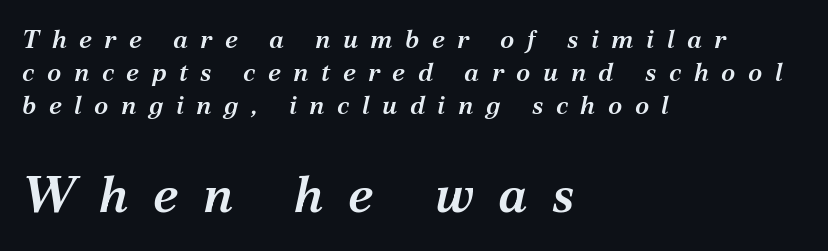
{"serif": "yes", "italic": "yes", "lean": "right", "slant_degrees": 12, "bold": "semi", "weight": "semibold", "width": "normal", "stroke_contrast": "medium", "x_height": "medium", "monospaced": "no", "underline": "no", "align": "left", "line_spacing": "normal", "line_spacing_ratio": 1.26, "letter_spacing": "wide", "letter_spacing_em": 0.48, "larger_block": "second", "size_ratio": 1.96, "glyph_px": 51}
